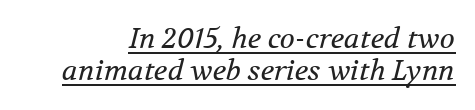
The image shows 28 px regular-weight serif type, italic (leaning right); set tight line spacing (1.15x), normal letter spacing, underlined; medium stroke contrast and a medium x-height.
